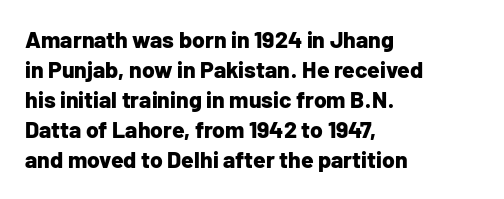
{"italic": "no", "bold": "yes", "underline": "no", "align": "left", "line_spacing": "normal", "line_spacing_ratio": 1.3, "letter_spacing": "normal", "letter_spacing_em": 0.0, "glyph_px": 23}
